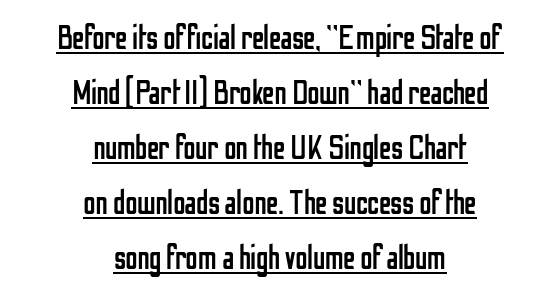
Q: Is the text bold? A: No.
Q: Is the text italic (slanted)? A: No, it is upright.
Q: Is the typeface a serif or a sans-serif typeface? A: Sans-serif.
Q: Is the text underlined? A: Yes.
Q: How is the paragraph aligned? A: Centered.
Q: Is the spacing between letters normal or unusually wide? A: Normal.
Q: Is the spacing between lines tight, normal or loose? A: Normal.
Q: Width (condensed, normal, or wide)? A: Condensed.
Q: Stroke contrast? A: Low.
Q: x-height? A: Medium.
Q: Monospaced? A: No.
